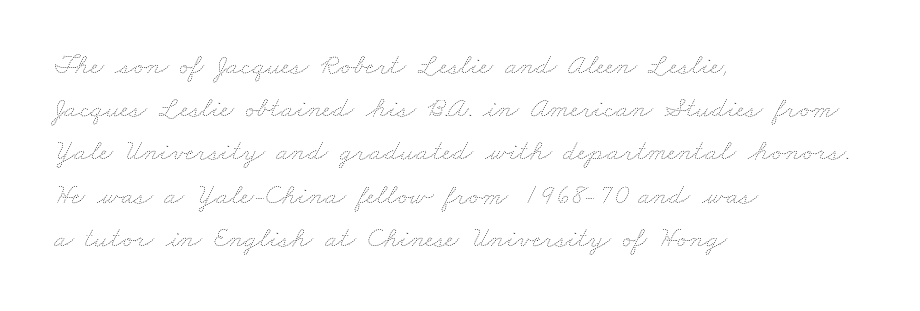
The image shows 29 px thin, wide type; set left-aligned, normal line spacing (1.49x), normal letter spacing, not underlined; low stroke contrast and a small x-height.
